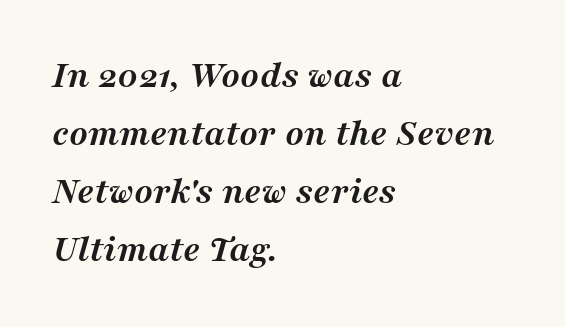
The image shows 39 px semibold serif type, italic (leaning right); set left-aligned, normal line spacing (1.49x), normal letter spacing, not underlined; medium stroke contrast and a medium x-height.
